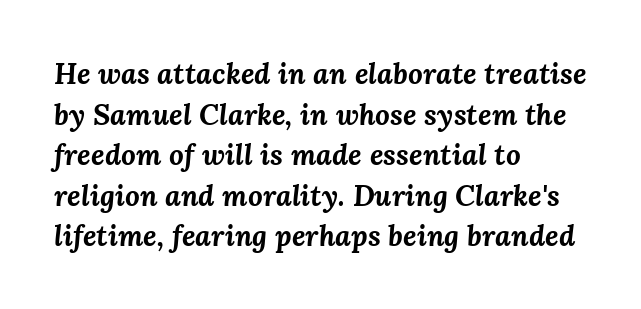
The image shows 29 px bold type, italic (leaning right); set left-aligned, normal line spacing (1.4x), normal letter spacing, not underlined; medium stroke contrast and a medium x-height.
